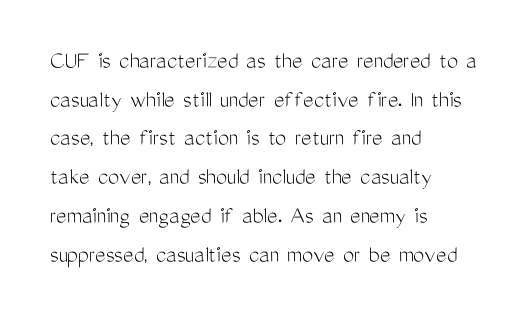
The image shows 25 px text type, upright; set left-aligned, normal line spacing (1.55x), normal letter spacing, not underlined.
